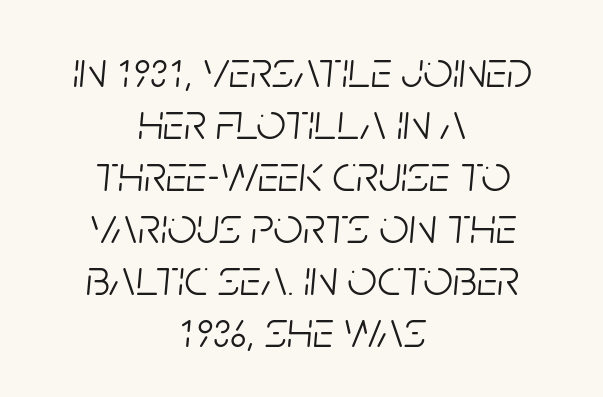
In terms of posture, this sample is oblique. Heft: none added — not bold. Both edges are ragged and mirror each other, which tells us the setting is centered. The space between consecutive lines is stingy.
